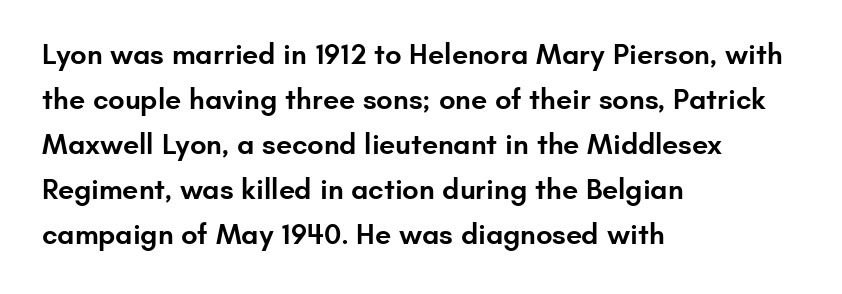
Q: Is the text bold? A: Semi-bold.
Q: Is the text italic (slanted)? A: No, it is upright.
Q: Is the typeface a serif or a sans-serif typeface? A: Sans-serif.
Q: Is the text underlined? A: No.
Q: How is the paragraph aligned? A: Left-aligned.
Q: Is the spacing between letters normal or unusually wide? A: Normal.
Q: Is the spacing between lines tight, normal or loose? A: Normal.
Q: Width (condensed, normal, or wide)? A: Normal.
Q: Stroke contrast? A: Low.
Q: x-height? A: Small.
Q: Monospaced? A: No.
